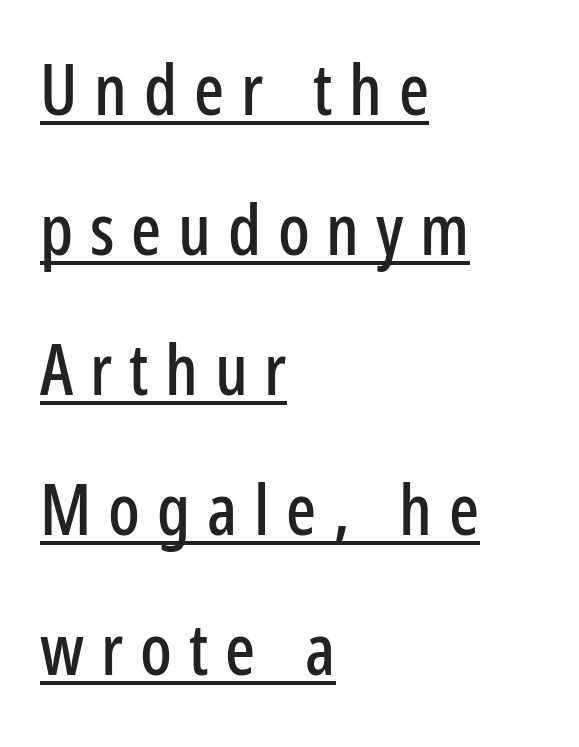
These lines are rendered in a variable-pitch font. Emphasis is given by a line drawn under the lettering. The axis of the letterforms is exactly vertical. Nope, no serifs anywhere on these letters.
